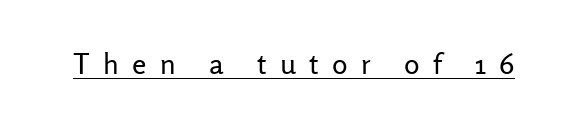
Q: Is the text bold? A: No.
Q: Is the text italic (slanted)? A: No, it is upright.
Q: Is the typeface a serif or a sans-serif typeface? A: Sans-serif.
Q: Is the text underlined? A: Yes.
Q: Is the spacing between letters normal or unusually wide? A: Unusually wide.
Q: Width (condensed, normal, or wide)? A: Normal.
Q: Stroke contrast? A: Low.
Q: x-height? A: Medium.
Q: Monospaced? A: No.
